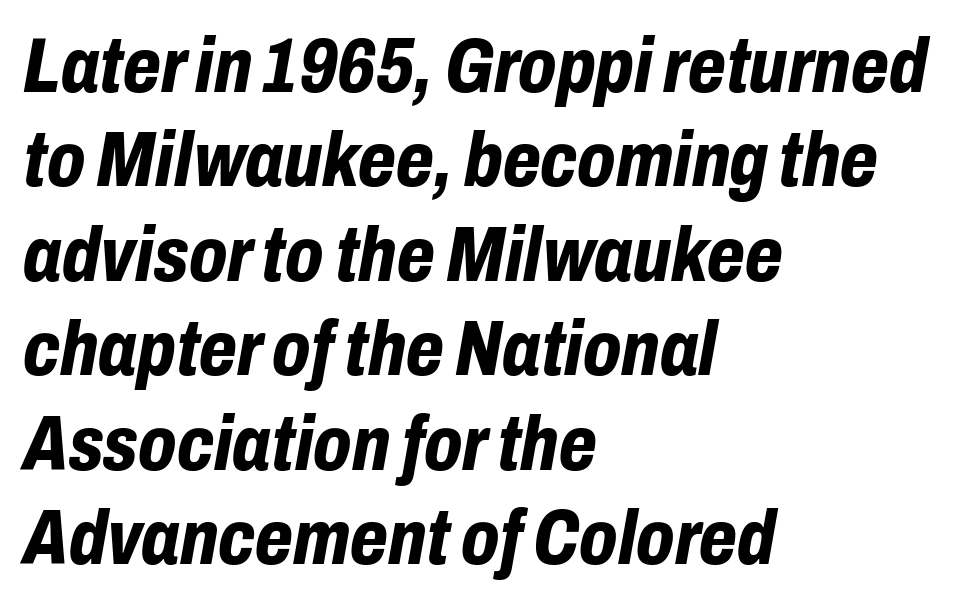
{"italic": "yes", "lean": "right", "slant_degrees": 10, "bold": "yes", "weight": "bold", "width": "condensed", "stroke_contrast": "low", "x_height": "medium", "monospaced": "no", "underline": "no", "align": "left", "line_spacing_ratio": 1.21, "letter_spacing": "normal", "letter_spacing_em": 0.0, "glyph_px": 78}
